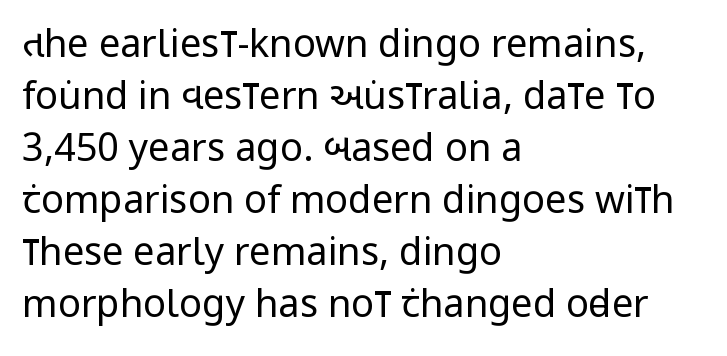
Do the characters align in a grid? No, the font is proportional. Stems here are at most as thick as an everyday book face. Honestly, there is no underline to notice here at all. This is sans-serif lettering, the kind often seen on screens and signage. The setting favours the left margin, as ordinary paragraphs usually do.
